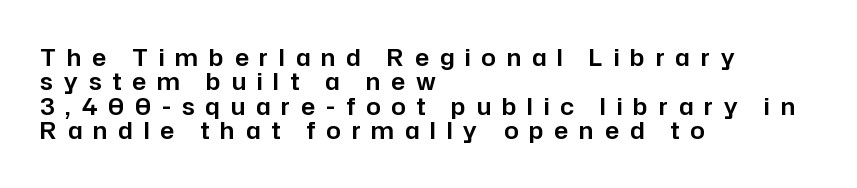
The image shows 23 px text type, upright; set left-aligned, tight line spacing (1.06x), unusually wide letter spacing (+0.48 em), not underlined.
